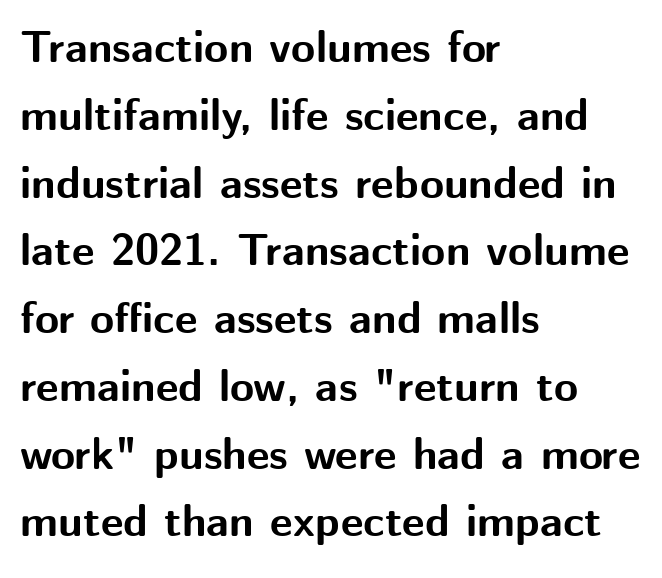
Q: Is the text bold? A: Yes.
Q: Is the text italic (slanted)? A: No, it is upright.
Q: Is the typeface a serif or a sans-serif typeface? A: Sans-serif.
Q: Is the text underlined? A: No.
Q: How is the paragraph aligned? A: Left-aligned.
Q: Is the spacing between letters normal or unusually wide? A: Normal.
Q: Is the spacing between lines tight, normal or loose? A: Normal.
Q: Width (condensed, normal, or wide)? A: Normal.
Q: Stroke contrast? A: Medium.
Q: x-height? A: Medium.
Q: Monospaced? A: No.
